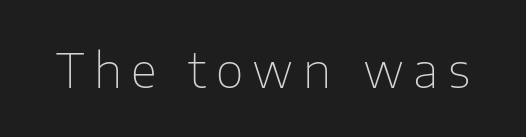
Q: Is the text bold? A: No.
Q: Is the text italic (slanted)? A: No, it is upright.
Q: Is the typeface a serif or a sans-serif typeface? A: Sans-serif.
Q: Is the text underlined? A: No.
Q: Is the spacing between letters normal or unusually wide? A: Unusually wide.
Q: Width (condensed, normal, or wide)? A: Normal.
Q: Stroke contrast? A: Low.
Q: x-height? A: Medium.
Q: Monospaced? A: No.
